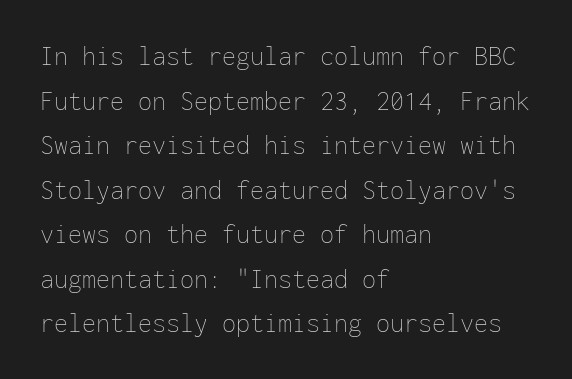
{"italic": "no", "bold": "no", "weight": "thin", "width": "normal", "stroke_contrast": "low", "x_height": "medium", "monospaced": "yes", "underline": "no", "align": "left", "line_spacing": "normal", "line_spacing_ratio": 1.59, "letter_spacing": "normal", "letter_spacing_em": 0.0, "glyph_px": 28}
